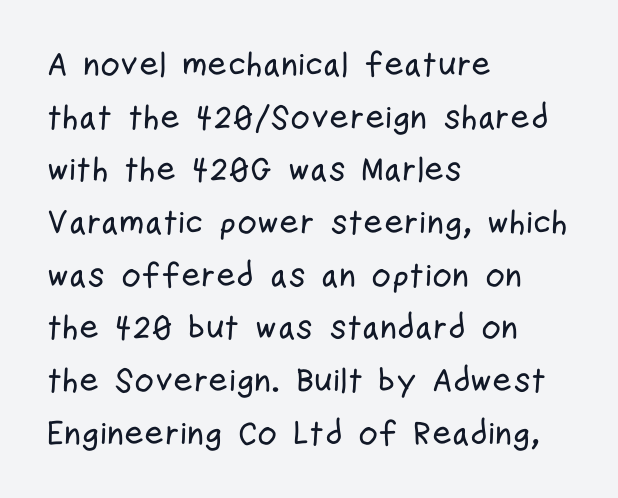
The image shows 34 px condensed sans-serif type, upright; set left-aligned, normal line spacing (1.55x), normal letter spacing, not underlined; low stroke contrast and a medium x-height.
